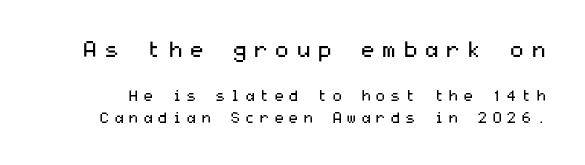
These two chunks differ in scale, with the top chunk taking the larger measure. The line texture is sparse and dotted thanks to wide tracking. The font is comparable to plain body text, perhaps lighter. Clear beneath every line of the passage.
